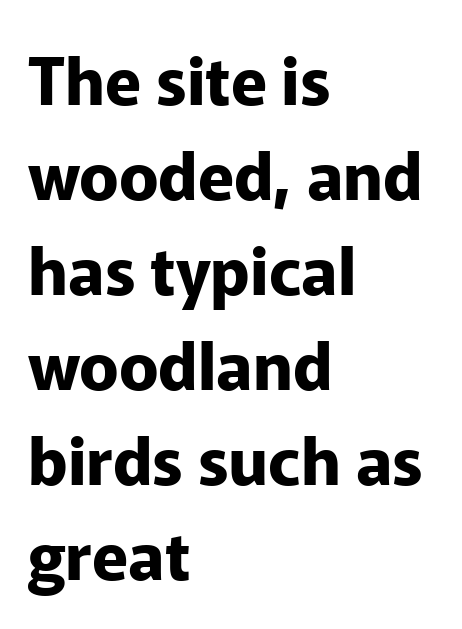
Q: Is the text bold? A: Yes.
Q: Is the text italic (slanted)? A: No, it is upright.
Q: Is the typeface a serif or a sans-serif typeface? A: Sans-serif.
Q: Is the text underlined? A: No.
Q: How is the paragraph aligned? A: Left-aligned.
Q: Is the spacing between letters normal or unusually wide? A: Normal.
Q: Is the spacing between lines tight, normal or loose? A: Normal.
Q: Width (condensed, normal, or wide)? A: Normal.
Q: Stroke contrast? A: Low.
Q: x-height? A: Medium.
Q: Monospaced? A: No.
